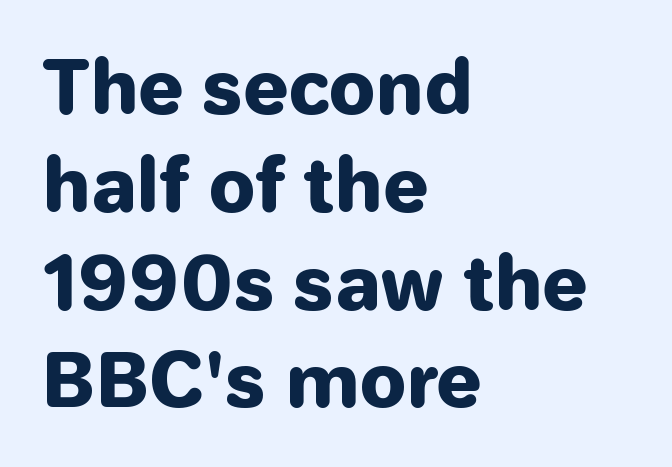
Q: Is the text bold? A: Yes.
Q: Is the text italic (slanted)? A: No, it is upright.
Q: Is the typeface a serif or a sans-serif typeface? A: Sans-serif.
Q: Is the text underlined? A: No.
Q: How is the paragraph aligned? A: Left-aligned.
Q: Is the spacing between letters normal or unusually wide? A: Normal.
Q: Is the spacing between lines tight, normal or loose? A: Normal.
Q: Width (condensed, normal, or wide)? A: Normal.
Q: Stroke contrast? A: Low.
Q: x-height? A: Medium.
Q: Monospaced? A: No.
